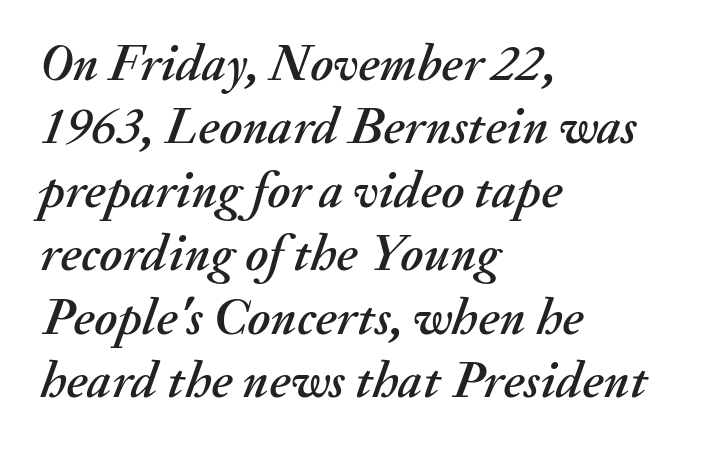
The image shows 52 px text type, italic (leaning right); set left-aligned, line spacing 1.22x, normal letter spacing, not underlined; medium stroke contrast and a small x-height.
